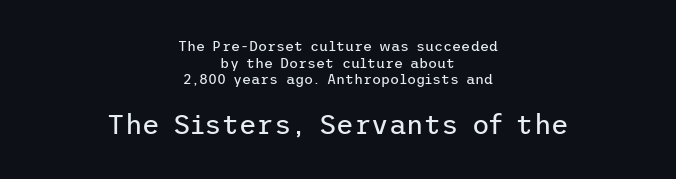
Ordinary non-slanted type is in use. The weight tops out at a normal text grade. Honestly, the letter spacing is just normal — you wouldn't notice it. The rendering enlarges the type as you move from the upper chunk to the lower. Decoration check: the copy has no underline. The lines in this sample share a center point and differ in where they start and stop.
